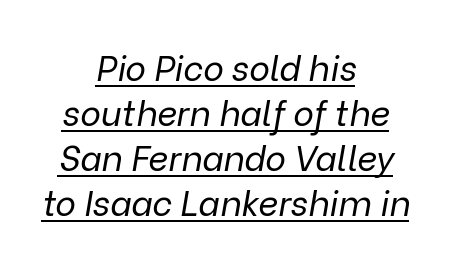
Q: Is the text bold? A: No.
Q: Is the text italic (slanted)? A: Yes, it leans right by about 9 degrees.
Q: Is the text underlined? A: Yes.
Q: How is the paragraph aligned? A: Centered.
Q: Is the spacing between letters normal or unusually wide? A: Normal.
Q: Is the spacing between lines tight, normal or loose? A: Normal.
Q: Width (condensed, normal, or wide)? A: Normal.
Q: Stroke contrast? A: Low.
Q: x-height? A: Medium.
Q: Monospaced? A: No.
